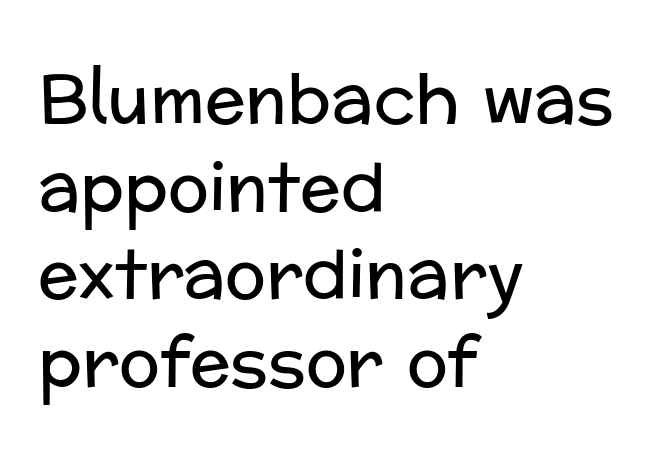
Q: Is the text bold? A: No.
Q: Is the text italic (slanted)? A: No, it is upright.
Q: Is the typeface a serif or a sans-serif typeface? A: Sans-serif.
Q: Is the text underlined? A: No.
Q: How is the paragraph aligned? A: Left-aligned.
Q: Is the spacing between letters normal or unusually wide? A: Normal.
Q: Is the spacing between lines tight, normal or loose? A: Normal.
Q: Width (condensed, normal, or wide)? A: Normal.
Q: Stroke contrast? A: Low.
Q: x-height? A: Medium.
Q: Monospaced? A: No.
